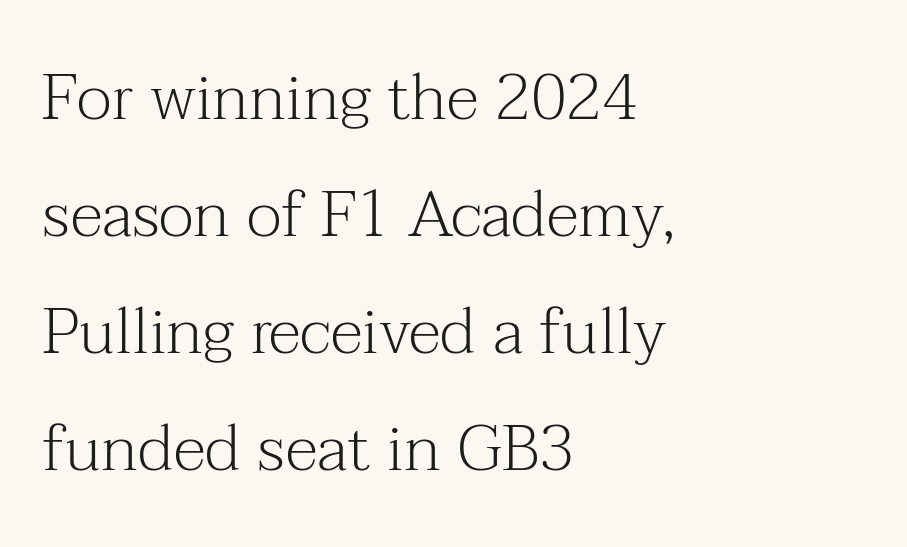
{"serif": "yes", "italic": "no", "bold": "no", "weight": "light", "width": "normal", "stroke_contrast": "medium", "x_height": "medium", "monospaced": "no", "underline": "no", "align": "left", "line_spacing_ratio": 1.8, "letter_spacing": "normal", "letter_spacing_em": 0.0, "glyph_px": 65}
